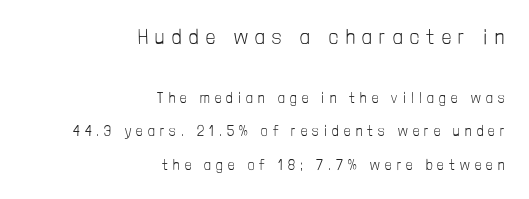
Q: Is the text bold? A: No.
Q: Is the text italic (slanted)? A: No, it is upright.
Q: Is the text underlined? A: No.
Q: How is the paragraph aligned? A: Right-aligned.
Q: Is the spacing between letters normal or unusually wide? A: Unusually wide.
Q: Is the spacing between lines tight, normal or loose? A: Loose.
Q: Which block of text is set in a larger size, the first (top) or the second (bottom)? A: The first (top) one.
